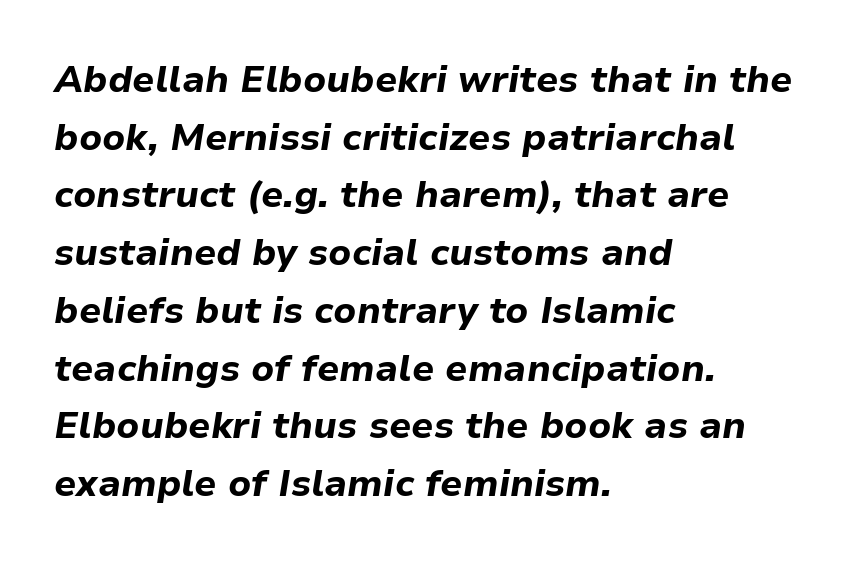
The image shows 37 px bold type, italic (leaning right); set left-aligned, normal line spacing (1.56x), normal letter spacing, not underlined; low stroke contrast and a medium x-height.
